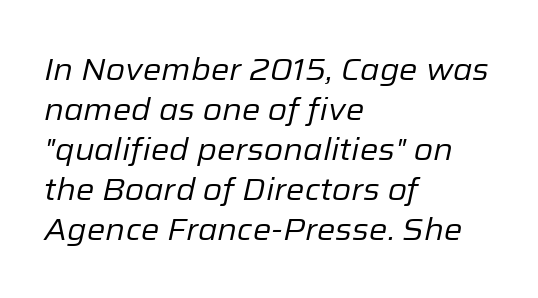
Posture: slanted. Looks like regular typesetting: each glyph gets only the width it needs. A classic flush-left, rag-right setting is used for this passage. The font sits on the lighter half of the weight spectrum, regular included. This block has exactly the height ordinary leading produces.
